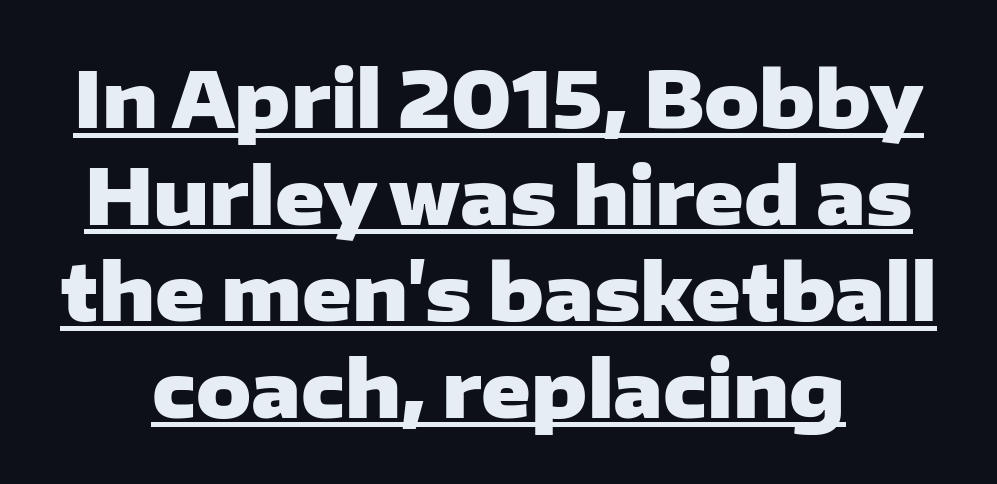
{"serif": "no", "italic": "no", "bold": "yes", "weight": "heavy", "width": "wide", "stroke_contrast": "low", "x_height": "medium", "monospaced": "no", "underline": "yes", "line_spacing": "normal", "line_spacing_ratio": 1.27, "letter_spacing": "normal", "letter_spacing_em": 0.0, "glyph_px": 76}
